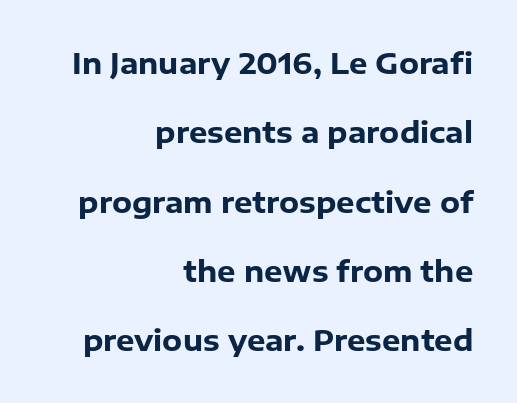
The image shows 29 px heavy sans-serif type, upright; set right-aligned, loose line spacing (2.39x), normal letter spacing, not underlined; low stroke contrast and a medium x-height.
